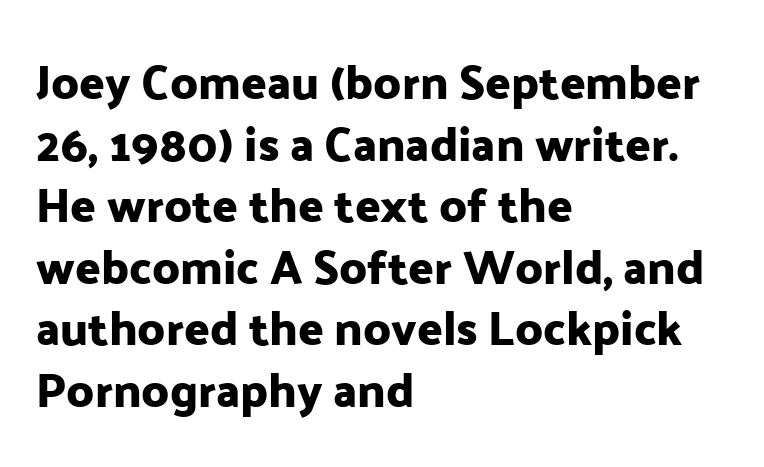
The image shows 47 px sans-serif type, upright; set left-aligned, normal line spacing (1.31x), normal letter spacing, not underlined; low stroke contrast and a medium x-height.
